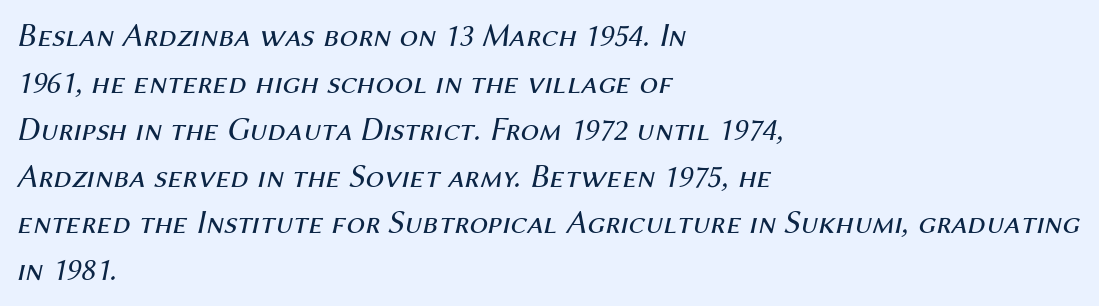
Q: Is the text bold? A: No.
Q: Is the text italic (slanted)? A: Yes, it leans right by about 12 degrees.
Q: Is the text underlined? A: No.
Q: How is the paragraph aligned? A: Left-aligned.
Q: Is the spacing between letters normal or unusually wide? A: Normal.
Q: Is the spacing between lines tight, normal or loose? A: Normal.
Q: Width (condensed, normal, or wide)? A: Normal.
Q: Stroke contrast? A: Medium.
Q: x-height? A: Medium.
Q: Monospaced? A: No.
